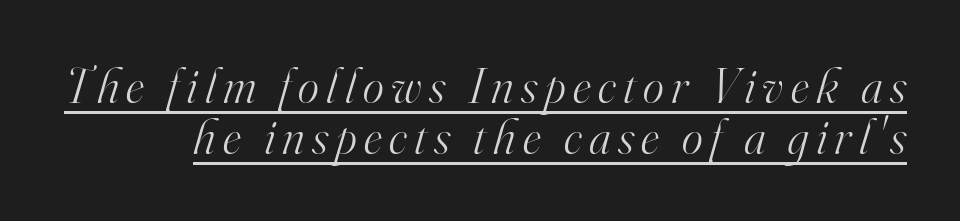
Q: Is the text bold? A: No.
Q: Is the text italic (slanted)? A: Yes, it leans right by about 16 degrees.
Q: Is the typeface a serif or a sans-serif typeface? A: Serif.
Q: Is the text underlined? A: Yes.
Q: Is the spacing between lines tight, normal or loose? A: Tight.
Q: Width (condensed, normal, or wide)? A: Normal.
Q: Stroke contrast? A: High.
Q: x-height? A: Small.
Q: Monospaced? A: No.
